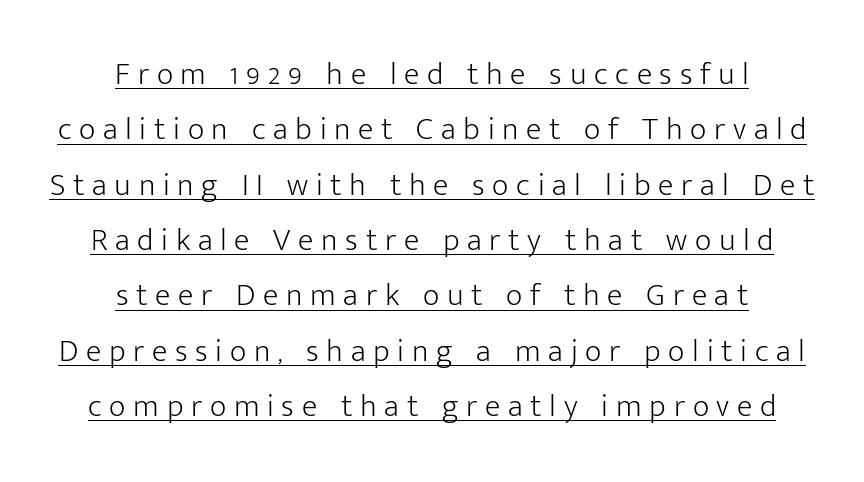
Type style note: lacks serifs. You can tell it's not italic because the verticals are truly vertical. Has an underline been added? It has. Typeset on center — no edge is straight.
